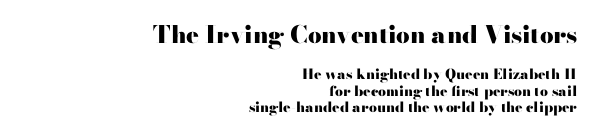
Q: Is the text bold? A: Yes.
Q: Is the text italic (slanted)? A: No, it is upright.
Q: Is the text underlined? A: No.
Q: How is the paragraph aligned? A: Right-aligned.
Q: Is the spacing between letters normal or unusually wide? A: Normal.
Q: Which block of text is set in a larger size, the first (top) or the second (bottom)? A: The first (top) one.
